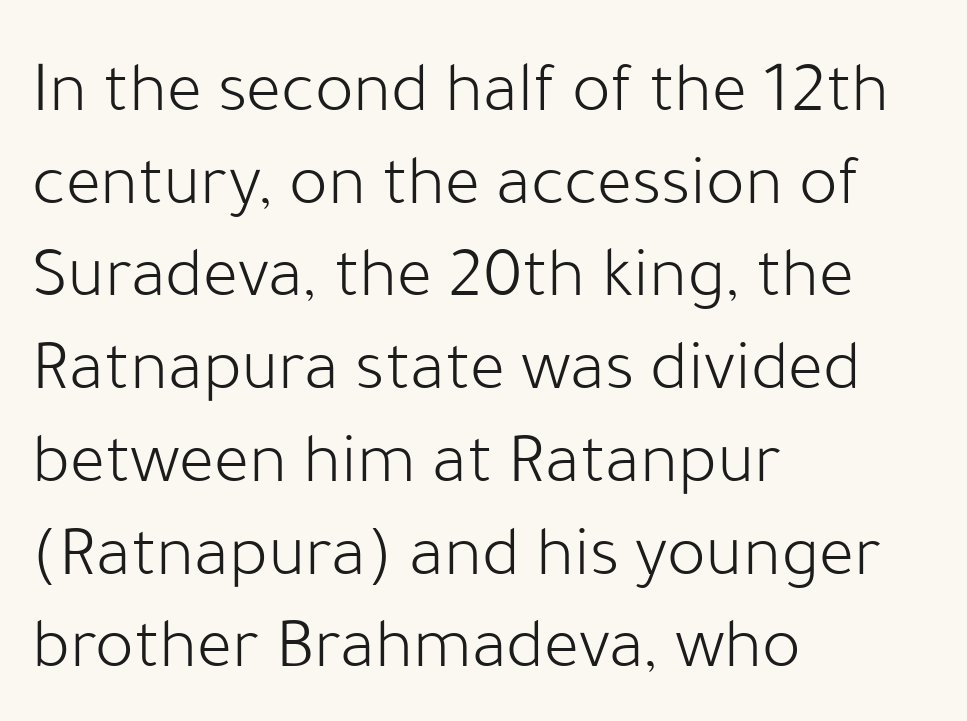
Q: Is the text bold? A: No.
Q: Is the text italic (slanted)? A: No, it is upright.
Q: Is the typeface a serif or a sans-serif typeface? A: Sans-serif.
Q: Is the text underlined? A: No.
Q: How is the paragraph aligned? A: Left-aligned.
Q: Is the spacing between letters normal or unusually wide? A: Normal.
Q: Is the spacing between lines tight, normal or loose? A: Normal.
Q: Width (condensed, normal, or wide)? A: Normal.
Q: Stroke contrast? A: Low.
Q: x-height? A: Medium.
Q: Monospaced? A: No.
